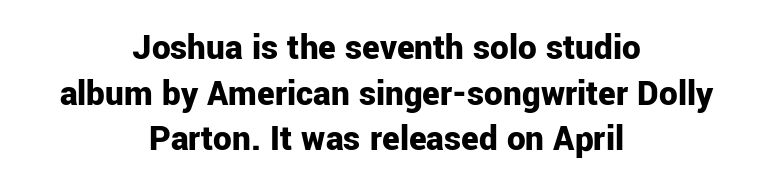
Is this a sans? Yes — the strokes have no serifs. Does the lettering tilt? It doesn't — this is upright. Thick stems and heavy bowls — unmistakably bold. The rendering uses natural spacing where letterforms have individual widths. Here the glyphs are tracked normally, forming tight word shapes.
